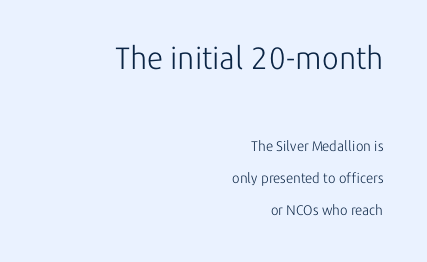
The image shows 31 px light sans-serif type, upright; set right-aligned, loose line spacing (2.29x), normal letter spacing, not underlined; the first (top) block is 2.21x larger; low stroke contrast and a medium x-height.
